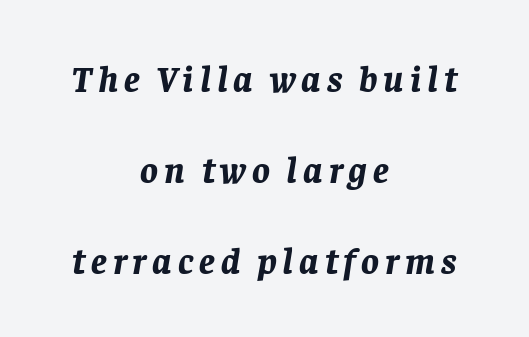
{"italic": "yes", "lean": "right", "slant_degrees": 8, "bold": "yes", "weight": "bold", "width": "normal", "stroke_contrast": "low", "x_height": "large", "monospaced": "no", "underline": "no", "align": "center", "line_spacing": "loose", "line_spacing_ratio": 2.46, "glyph_px": 37}
